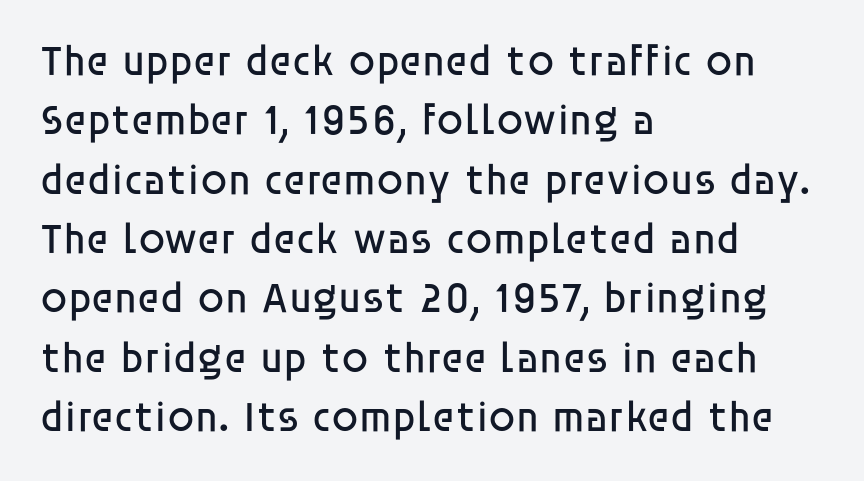
{"serif": "no", "italic": "no", "bold": "no", "weight": "regular", "width": "normal", "stroke_contrast": "low", "x_height": "large", "monospaced": "no", "underline": "no", "align": "left", "line_spacing": "normal", "line_spacing_ratio": 1.38, "letter_spacing": "normal", "letter_spacing_em": 0.0, "glyph_px": 43}
